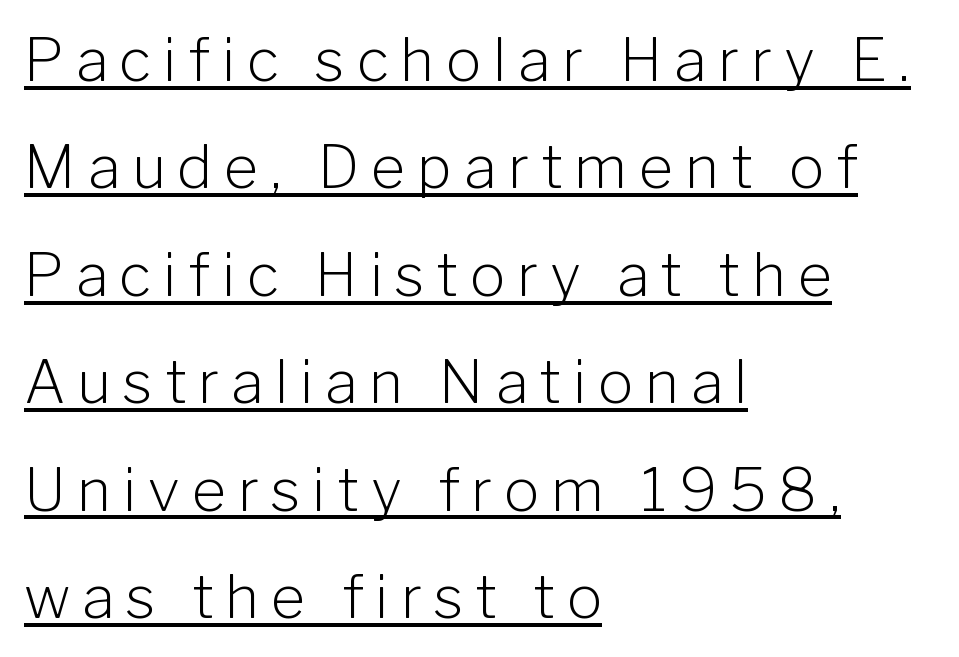
Q: Is the text bold? A: No.
Q: Is the text italic (slanted)? A: No, it is upright.
Q: Is the typeface a serif or a sans-serif typeface? A: Sans-serif.
Q: Is the text underlined? A: Yes.
Q: How is the paragraph aligned? A: Left-aligned.
Q: Is the spacing between letters normal or unusually wide? A: Unusually wide.
Q: Width (condensed, normal, or wide)? A: Normal.
Q: Stroke contrast? A: Low.
Q: x-height? A: Medium.
Q: Monospaced? A: No.
